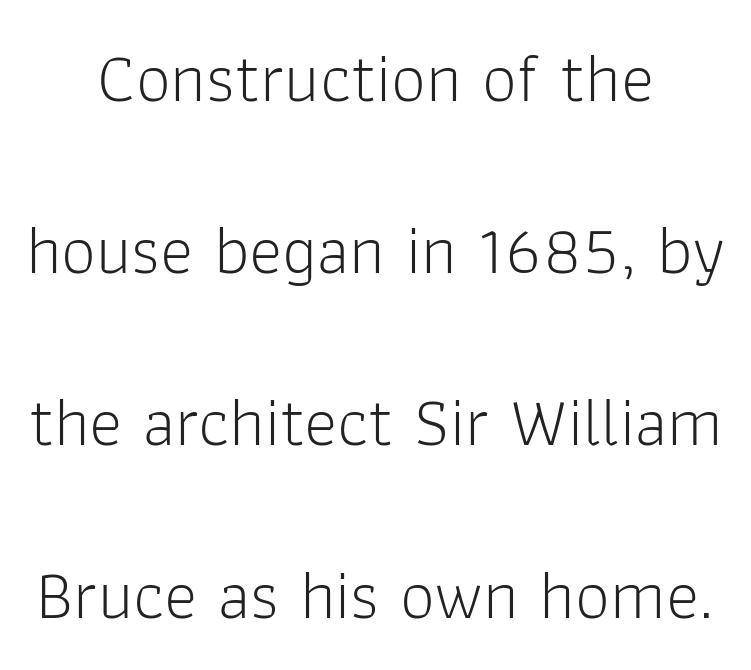
{"serif": "no", "italic": "no", "bold": "no", "weight": "light", "width": "normal", "stroke_contrast": "low", "x_height": "medium", "monospaced": "no", "underline": "no", "align": "center", "line_spacing": "loose", "line_spacing_ratio": 2.46, "letter_spacing": "normal", "letter_spacing_em": 0.0, "glyph_px": 70}
